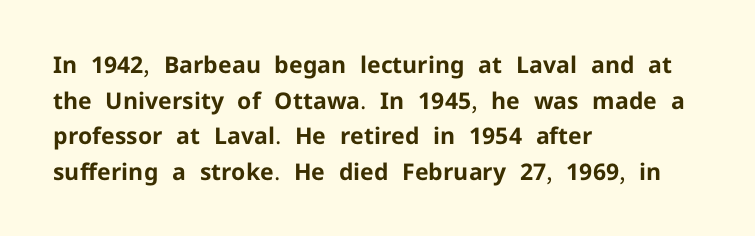
The image shows 23 px bold type, upright; set left-aligned, normal line spacing (1.55x), normal letter spacing, not underlined.
